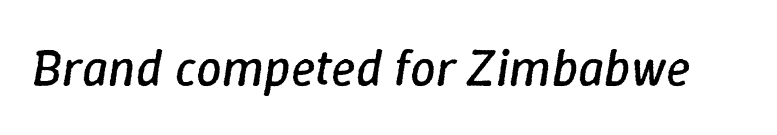
Q: Is the text bold? A: No.
Q: Is the text italic (slanted)? A: Yes, it leans right by about 9 degrees.
Q: Is the text underlined? A: No.
Q: Is the spacing between letters normal or unusually wide? A: Normal.
Q: Width (condensed, normal, or wide)? A: Normal.
Q: Stroke contrast? A: Low.
Q: x-height? A: Medium.
Q: Monospaced? A: No.
